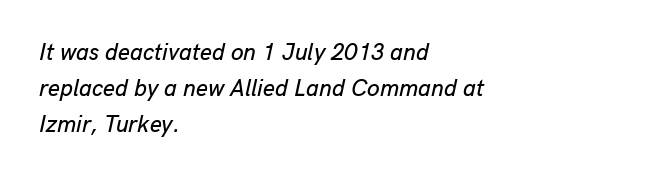
Each line starts at the same left margin while the right side varies. Italic? Definitely — the glyphs are oblique. The glyphs are unaccompanied by any horizontal stroke below them. Successive baselines arrive at the customary interval.
